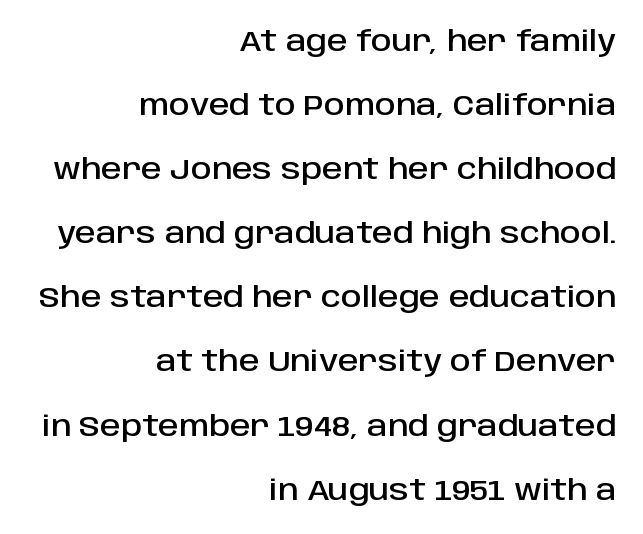
The image shows 29 px sans-serif type, upright; set right-aligned, loose line spacing (2.21x), normal letter spacing, not underlined; low stroke contrast and a large x-height.
